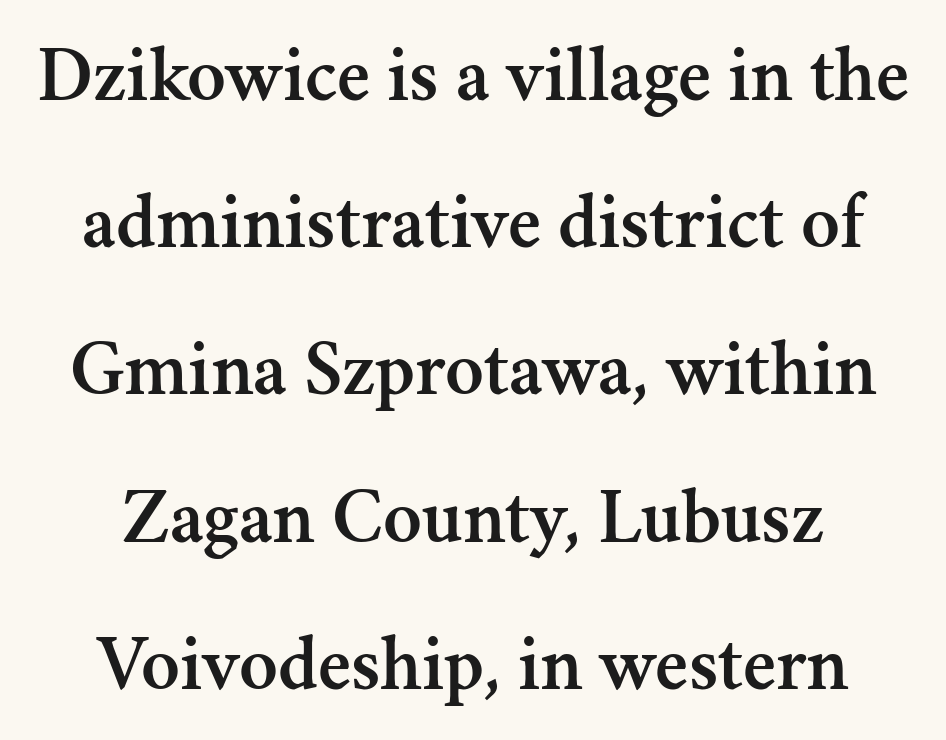
{"serif": "yes", "italic": "no", "width": "normal", "stroke_contrast": "medium", "x_height": "small", "monospaced": "no", "underline": "no", "align": "center", "line_spacing_ratio": 1.84, "letter_spacing": "normal", "letter_spacing_em": 0.0, "glyph_px": 80}
